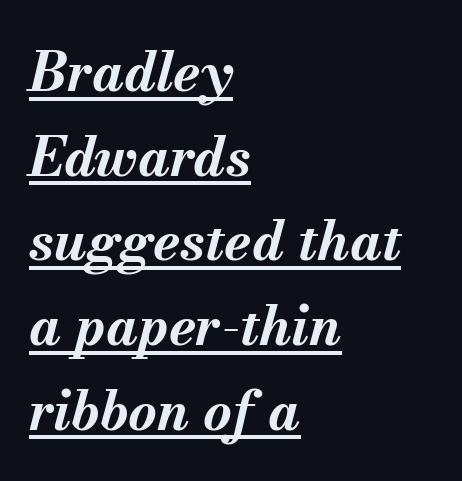
Q: Is the text bold? A: Yes.
Q: Is the text italic (slanted)? A: Yes, it leans right by about 13 degrees.
Q: Is the text underlined? A: Yes.
Q: How is the paragraph aligned? A: Left-aligned.
Q: Is the spacing between letters normal or unusually wide? A: Normal.
Q: Is the spacing between lines tight, normal or loose? A: Normal.
Q: Width (condensed, normal, or wide)? A: Normal.
Q: Stroke contrast? A: Medium.
Q: x-height? A: Small.
Q: Monospaced? A: No.
